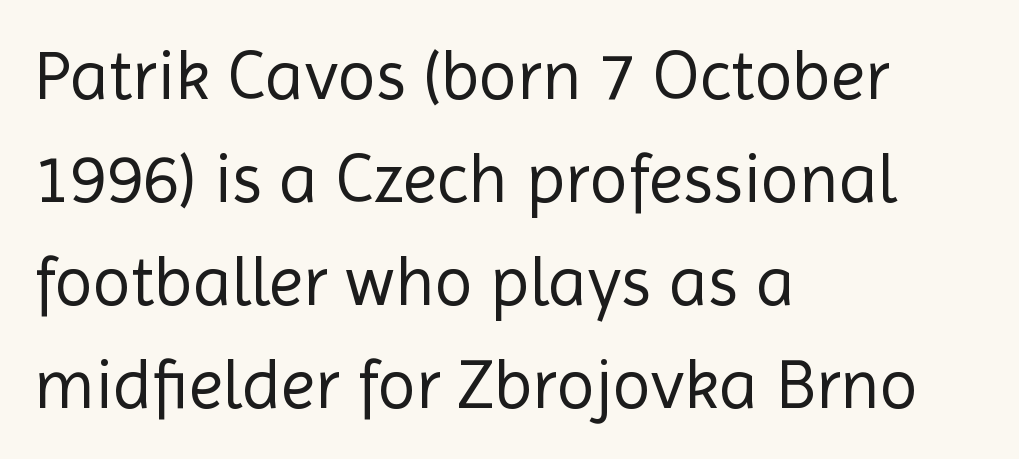
The image shows 70 px regular-weight sans-serif type, upright; set left-aligned, normal line spacing (1.47x), normal letter spacing, not underlined; a medium x-height.
